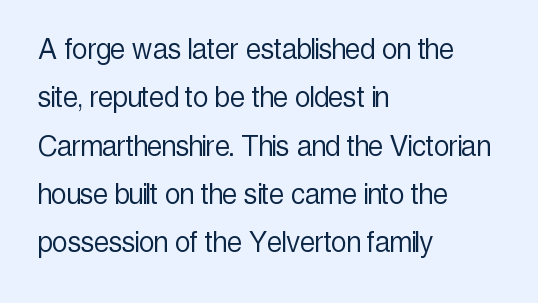
{"serif": "no", "italic": "no", "bold": "no", "weight": "light", "width": "condensed", "x_height": "medium", "monospaced": "no", "underline": "no", "align": "left", "line_spacing": "normal", "line_spacing_ratio": 1.42, "letter_spacing": "normal", "letter_spacing_em": 0.0, "glyph_px": 34}
